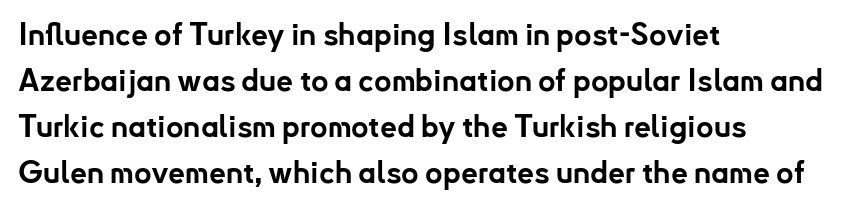
The image shows 30 px bold sans-serif type, upright; set left-aligned, normal line spacing (1.53x), normal letter spacing, not underlined; low stroke contrast and a small x-height.
